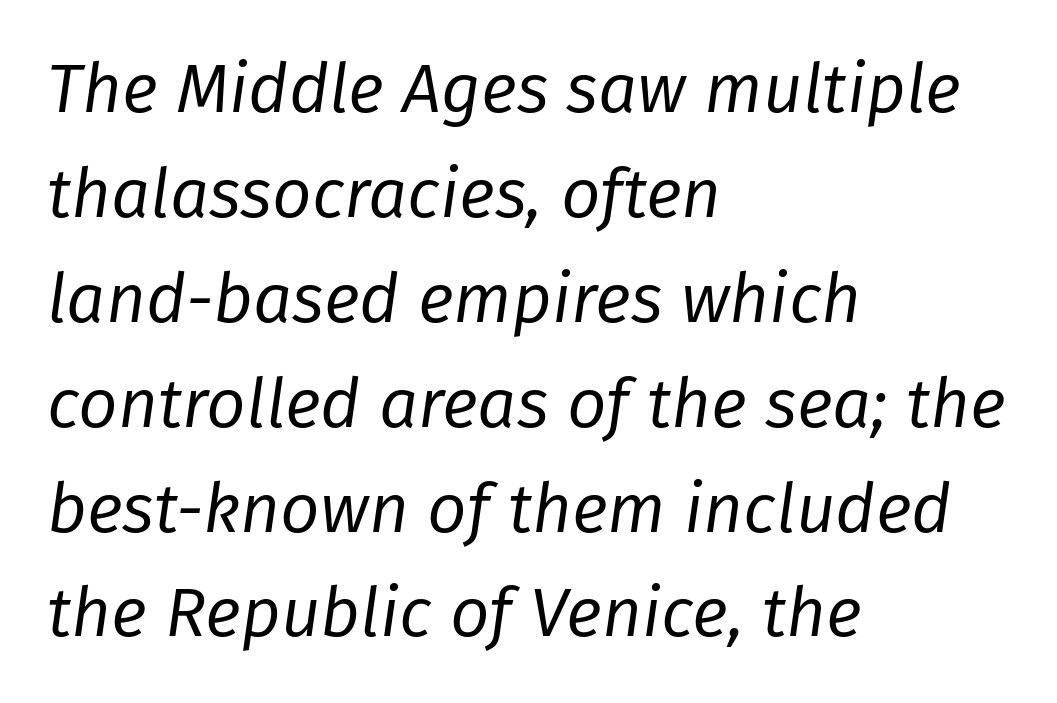
Q: Is the text bold? A: No.
Q: Is the text italic (slanted)? A: Yes, it leans right by about 8 degrees.
Q: Is the text underlined? A: No.
Q: How is the paragraph aligned? A: Left-aligned.
Q: Is the spacing between letters normal or unusually wide? A: Normal.
Q: Is the spacing between lines tight, normal or loose? A: Normal.
Q: Width (condensed, normal, or wide)? A: Normal.
Q: Stroke contrast? A: Low.
Q: x-height? A: Medium.
Q: Monospaced? A: No.
